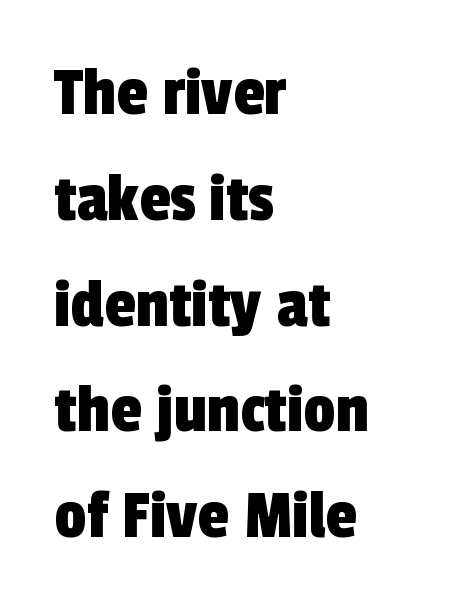
The image shows 71 px condensed sans-serif type; set left-aligned, normal line spacing (1.49x), normal letter spacing, not underlined; a medium x-height.
